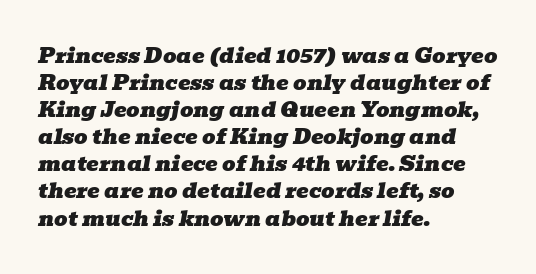
The image shows 21 px text type, italic (leaning right); set left-aligned, normal line spacing (1.29x), normal letter spacing, not underlined.
